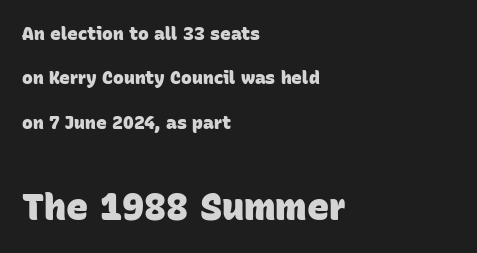
Each new line begins a long way beneath the previous one. Look at the stroke-to-counter ratio: heavy, a bold. One-word summary of the alignment: left. Check the space under the baseline: it is left empty. What stands out about the letter spacing? Nothing — it is the standard amount. The face used here appears at its bigger size in the lower chunk.
